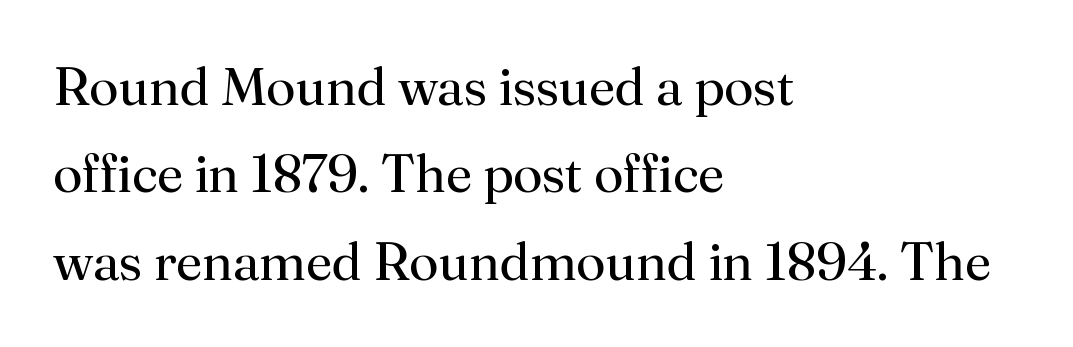
This sample is left-justified, so line endings fall wherever the words run out. This sample has the flowing, uneven cadence of proportional lettering. The font family rendered here belongs to the serif group. The type is set solid horizontally, with unmodified tracking. Reading down the column, the eye jumps a familiar distance to each next line. Anything drawn beneath the words? Only blank space.
